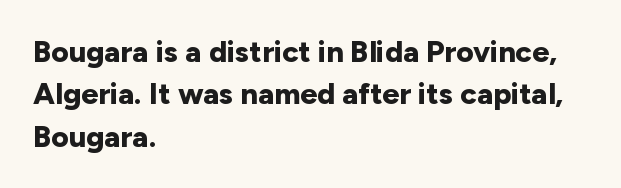
The image shows 30 px bold sans-serif type, upright; set left-aligned, normal line spacing (1.41x), normal letter spacing, not underlined; low stroke contrast and a medium x-height.
